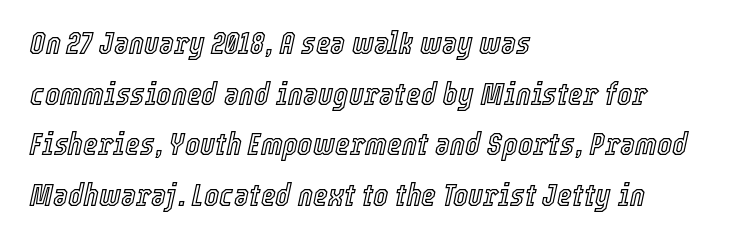
You could call the tracking neutral — neither tight nor loose. These lines are set flush left with a ragged right edge. No word sits above an underline. Honestly, the row spacing looks completely unremarkable.
